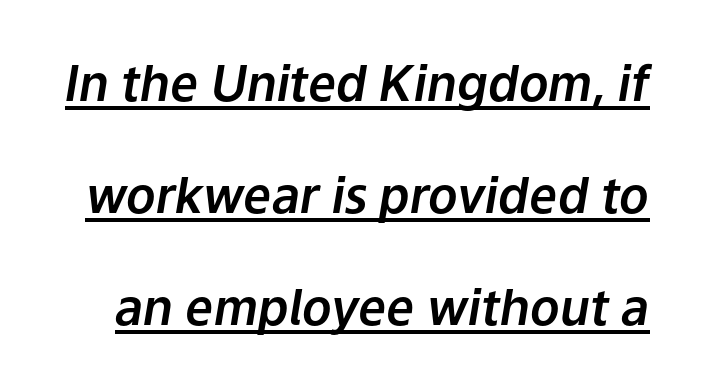
{"italic": "yes", "lean": "right", "slant_degrees": 9, "width": "normal", "stroke_contrast": "low", "x_height": "medium", "monospaced": "no", "underline": "yes", "line_spacing": "loose", "line_spacing_ratio": 2.29, "letter_spacing": "normal", "letter_spacing_em": 0.0, "glyph_px": 49}
